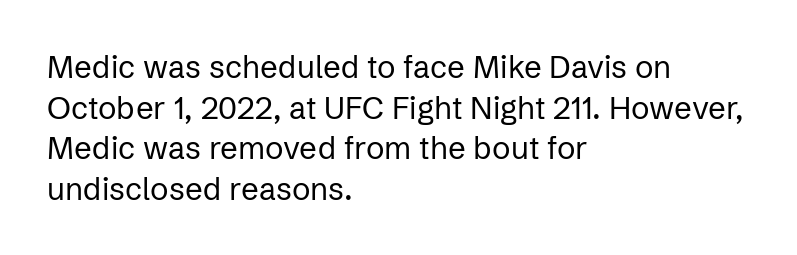
{"serif": "no", "italic": "no", "bold": "no", "weight": "regular", "width": "normal", "stroke_contrast": "low", "x_height": "medium", "monospaced": "no", "underline": "no", "align": "left", "line_spacing": "normal", "line_spacing_ratio": 1.31, "letter_spacing": "normal", "letter_spacing_em": 0.0, "glyph_px": 31}
